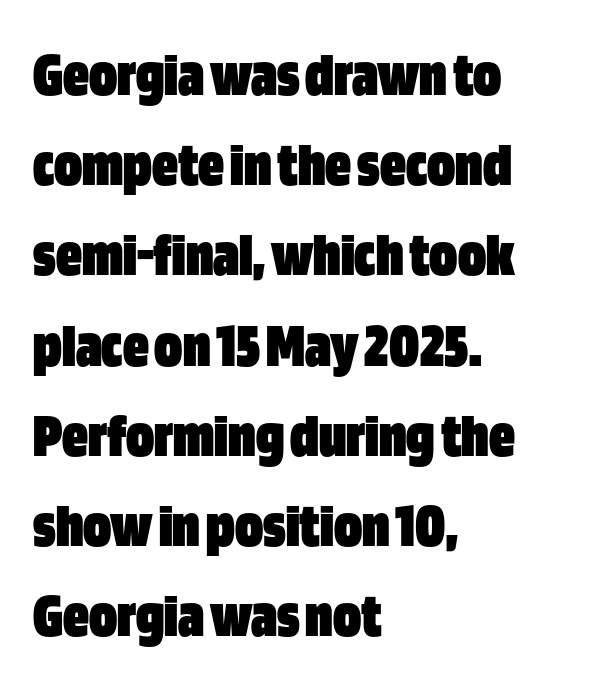
Q: Is the text bold? A: Yes.
Q: Is the text italic (slanted)? A: No, it is upright.
Q: Is the typeface a serif or a sans-serif typeface? A: Sans-serif.
Q: Is the text underlined? A: No.
Q: How is the paragraph aligned? A: Left-aligned.
Q: Is the spacing between letters normal or unusually wide? A: Normal.
Q: Is the spacing between lines tight, normal or loose? A: Normal.
Q: Width (condensed, normal, or wide)? A: Condensed.
Q: Stroke contrast? A: Low.
Q: x-height? A: Large.
Q: Monospaced? A: No.
